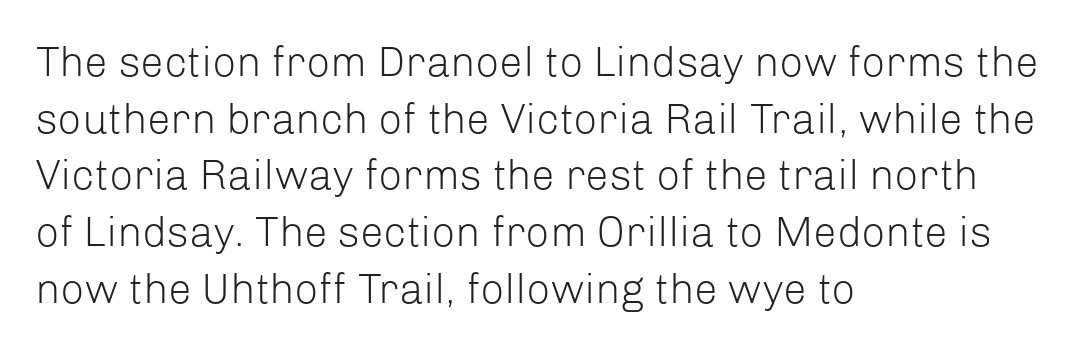
Underlining? Definitely not there. These lines are rendered in a variable-pitch font. Observe the ordinary spacing: letters are neighbours, not strangers. Leading matches the norm, producing a regular column.
